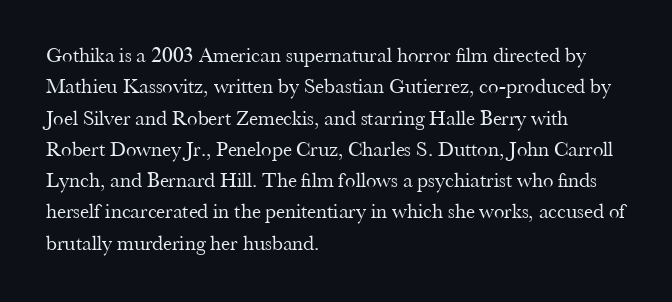
The image shows 21 px text type, upright; set left-aligned, normal line spacing (1.49x), normal letter spacing, not underlined.
